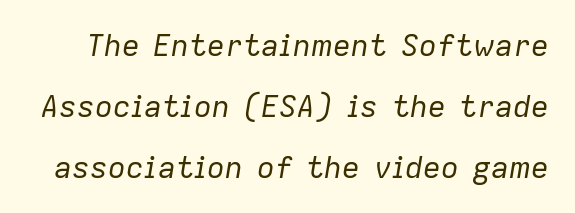
Q: Is the text bold? A: No.
Q: Is the text italic (slanted)? A: Yes, it leans right by about 9 degrees.
Q: Is the text underlined? A: No.
Q: Is the spacing between letters normal or unusually wide? A: Normal.
Q: Is the spacing between lines tight, normal or loose? A: Loose.
Q: Width (condensed, normal, or wide)? A: Normal.
Q: Stroke contrast? A: Low.
Q: x-height? A: Medium.
Q: Monospaced? A: No.
